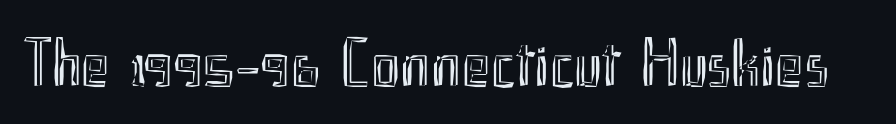
Q: Is the text italic (slanted)? A: No, it is upright.
Q: Is the text underlined? A: No.
Q: Is the spacing between letters normal or unusually wide? A: Normal.
Q: Width (condensed, normal, or wide)? A: Condensed.
Q: x-height? A: Small.
Q: Monospaced? A: No.
